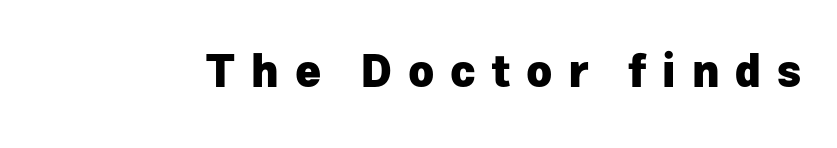
{"serif": "no", "italic": "no", "bold": "yes", "weight": "heavy", "width": "normal", "stroke_contrast": "low", "x_height": "medium", "monospaced": "no", "underline": "no", "letter_spacing": "wide", "letter_spacing_em": 0.36, "glyph_px": 44}
